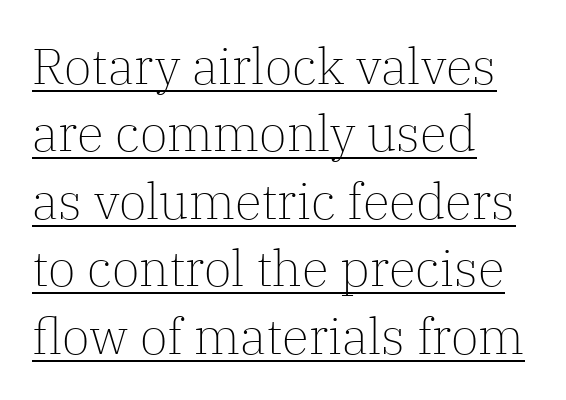
The strokes are not fattened; the text isn't bold. The type sits square on the baseline with zero lean. Typographically, this falls in the serif category. A typesetter would call this proportional, since set widths differ per character.
